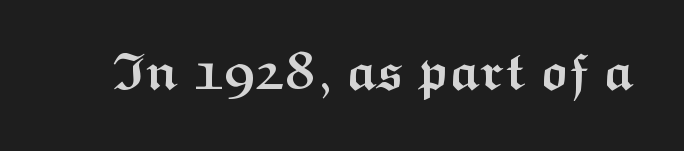
The image shows 52 px semibold, wide sans-serif type, upright; set normal letter spacing, not underlined; medium stroke contrast and a medium x-height.
